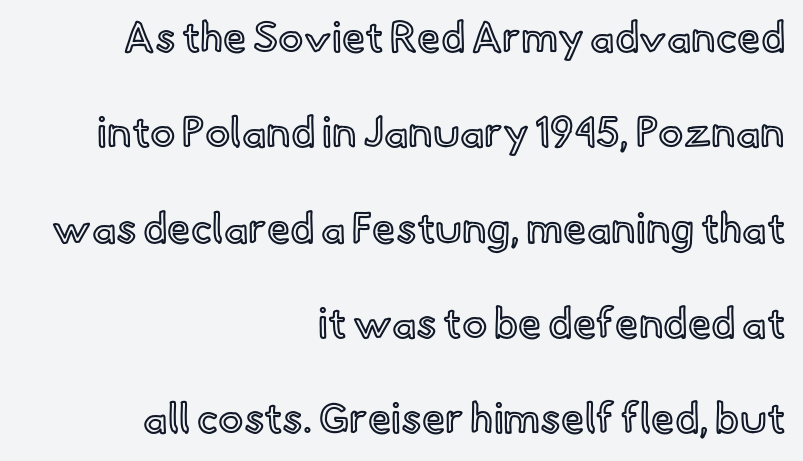
One-word summary of the alignment: right. What stands out about the letter spacing? Nothing — it is the standard amount. Unmarked baselines from the first word to the last. You can tell it's not italic because the verticals are truly vertical. These lines are rendered in a variable-pitch font. Is there much room between lines? Yes — plenty of vertical air separates them.
